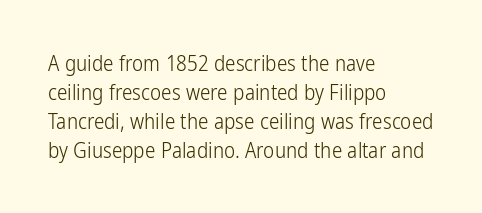
Q: Is the text bold? A: No.
Q: Is the text italic (slanted)? A: No, it is upright.
Q: Is the text underlined? A: No.
Q: How is the paragraph aligned? A: Left-aligned.
Q: Is the spacing between letters normal or unusually wide? A: Normal.
Q: Is the spacing between lines tight, normal or loose? A: Normal.
